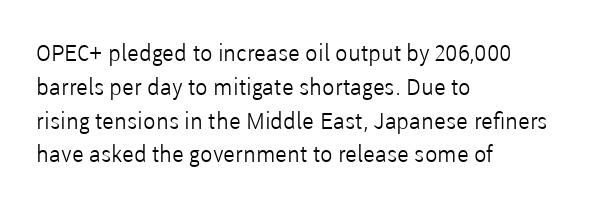
The image shows 23 px text type, upright; set left-aligned, normal line spacing (1.47x), normal letter spacing, not underlined.
